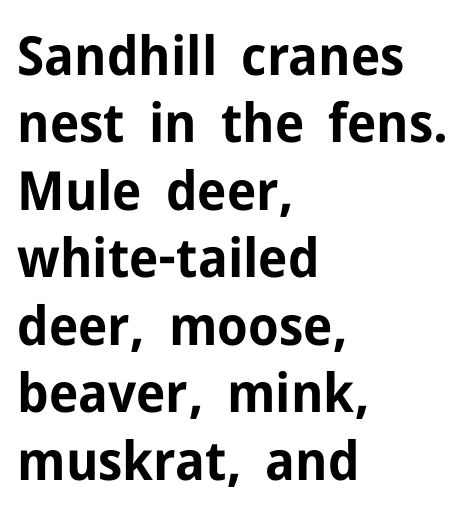
Q: Is the text bold? A: Yes.
Q: Is the text italic (slanted)? A: No, it is upright.
Q: Is the typeface a serif or a sans-serif typeface? A: Sans-serif.
Q: Is the text underlined? A: No.
Q: How is the paragraph aligned? A: Left-aligned.
Q: Is the spacing between letters normal or unusually wide? A: Normal.
Q: Is the spacing between lines tight, normal or loose? A: Normal.
Q: Width (condensed, normal, or wide)? A: Normal.
Q: Stroke contrast? A: Low.
Q: x-height? A: Medium.
Q: Monospaced? A: No.
